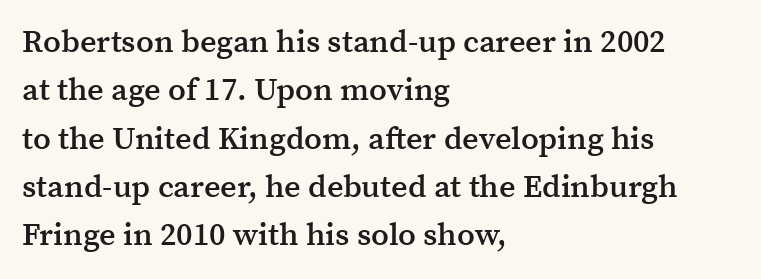
{"serif": "yes", "italic": "no", "bold": "semi", "weight": "semibold", "width": "normal", "stroke_contrast": "medium", "x_height": "medium", "monospaced": "no", "underline": "no", "align": "left", "line_spacing": "normal", "line_spacing_ratio": 1.51, "letter_spacing": "normal", "letter_spacing_em": 0.0, "glyph_px": 32}
